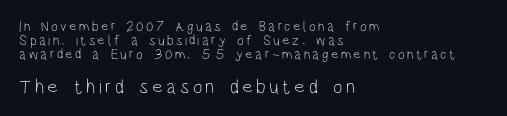
Italic? Not at all — the glyphs are vertical. Which of the two is more prominent by size? The second, at the bottom. Is the block centered? No — it sits flush against the left margin. Successive baselines arrive quickly, one right under another. Check the space under the baseline: it is left empty. Stroke mass is kept to a normal reading level or below.
